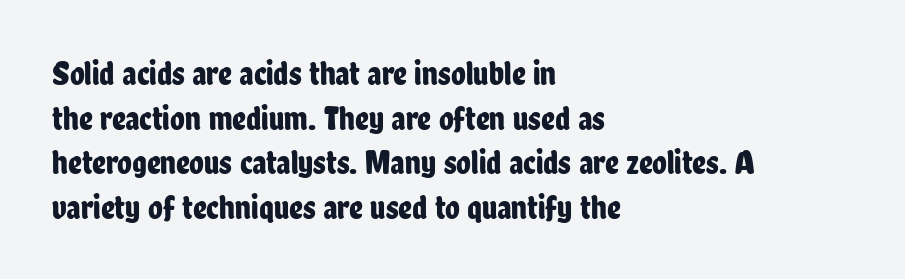
Q: Is the text italic (slanted)? A: No, it is upright.
Q: Is the typeface a serif or a sans-serif typeface? A: Sans-serif.
Q: Is the text underlined? A: No.
Q: How is the paragraph aligned? A: Left-aligned.
Q: Is the spacing between letters normal or unusually wide? A: Normal.
Q: Is the spacing between lines tight, normal or loose? A: Normal.
Q: Width (condensed, normal, or wide)? A: Condensed.
Q: Stroke contrast? A: Low.
Q: x-height? A: Medium.
Q: Monospaced? A: No.
